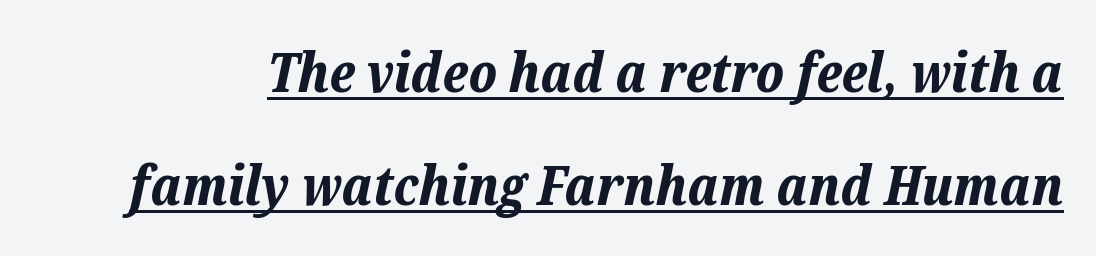
Glance below the letters and you will spot a drawn line. Every letter is thick-stroked: bold, no question. Think of a printed novel: that variable character pitch is what you see here. Notice how the stems are inclined rather than vertical — that's the hallmark of italics.
